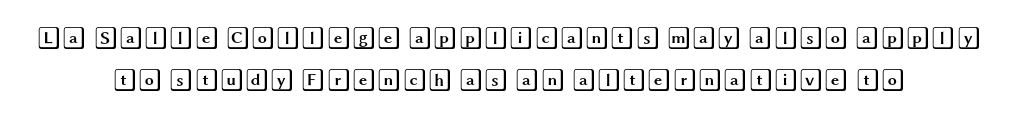
The image shows 23 px text type, upright; set line spacing 1.83x, normal letter spacing, not underlined.
